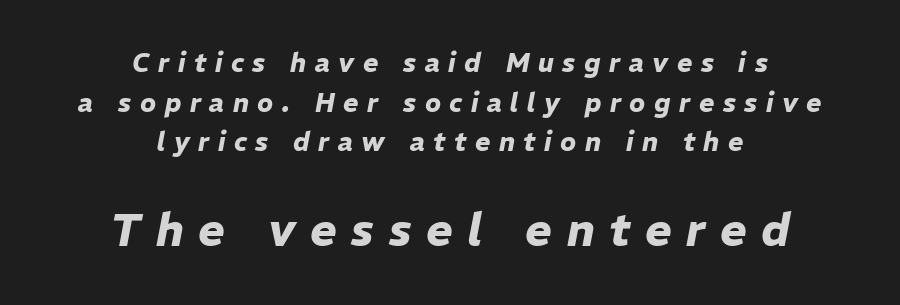
{"italic": "yes", "lean": "right", "slant_degrees": 11, "bold": "yes", "weight": "heavy", "width": "normal", "stroke_contrast": "low", "x_height": "medium", "monospaced": "no", "underline": "no", "align": "center", "line_spacing": "normal", "line_spacing_ratio": 1.52, "letter_spacing": "wide", "letter_spacing_em": 0.33, "larger_block": "second", "size_ratio": 1.73, "glyph_px": 45}
